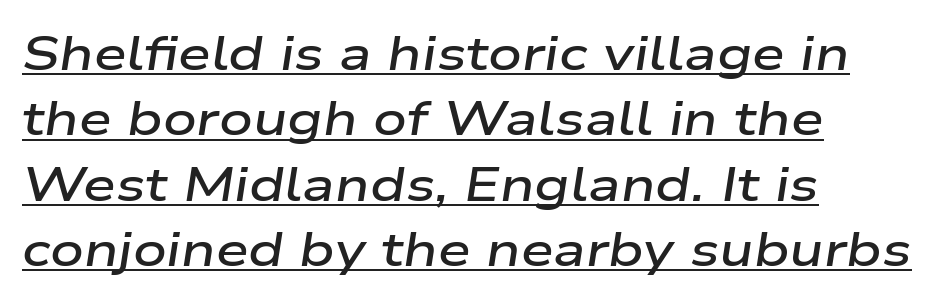
{"italic": "yes", "lean": "right", "slant_degrees": 9, "bold": "semi", "weight": "semibold", "width": "wide", "stroke_contrast": "low", "x_height": "medium", "monospaced": "no", "underline": "yes", "align": "left", "line_spacing": "normal", "line_spacing_ratio": 1.39, "letter_spacing": "normal", "letter_spacing_em": 0.0, "glyph_px": 47}
